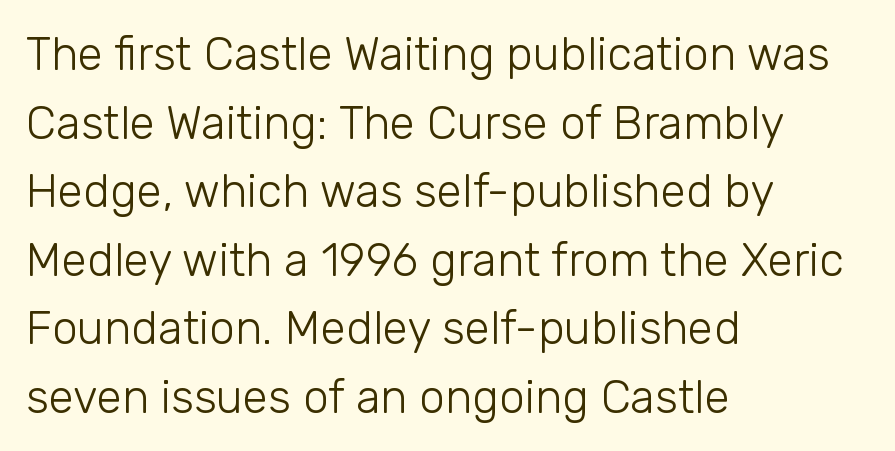
Q: Is the text bold? A: No.
Q: Is the text italic (slanted)? A: No, it is upright.
Q: Is the typeface a serif or a sans-serif typeface? A: Sans-serif.
Q: Is the text underlined? A: No.
Q: How is the paragraph aligned? A: Left-aligned.
Q: Is the spacing between letters normal or unusually wide? A: Normal.
Q: Is the spacing between lines tight, normal or loose? A: Normal.
Q: Width (condensed, normal, or wide)? A: Normal.
Q: Stroke contrast? A: Low.
Q: x-height? A: Medium.
Q: Monospaced? A: No.
